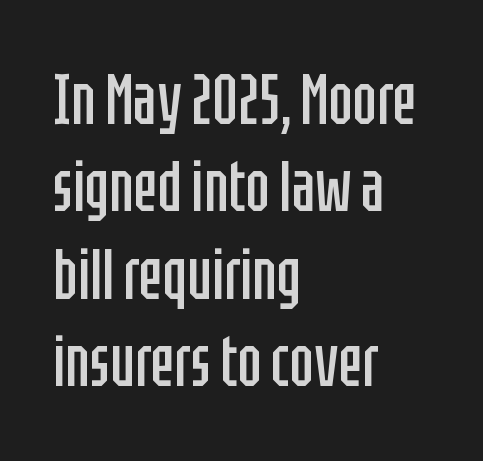
{"serif": "no", "italic": "no", "bold": "no", "weight": "regular", "width": "condensed", "stroke_contrast": "low", "x_height": "large", "monospaced": "no", "underline": "no", "align": "left", "line_spacing_ratio": 1.23, "letter_spacing": "normal", "letter_spacing_em": 0.0, "glyph_px": 71}
